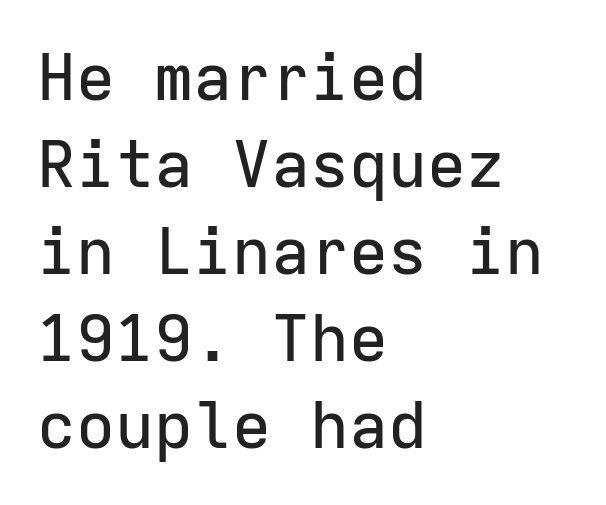
Q: Is the text italic (slanted)? A: No, it is upright.
Q: Is the typeface a serif or a sans-serif typeface? A: Sans-serif.
Q: Is the text underlined? A: No.
Q: How is the paragraph aligned? A: Left-aligned.
Q: Is the spacing between letters normal or unusually wide? A: Normal.
Q: Is the spacing between lines tight, normal or loose? A: Normal.
Q: Width (condensed, normal, or wide)? A: Normal.
Q: Stroke contrast? A: Low.
Q: x-height? A: Medium.
Q: Monospaced? A: Yes.
